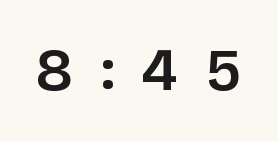
The image shows 59 px semibold sans-serif type, upright; set unusually wide letter spacing (+0.47 em), not underlined; low stroke contrast and a large x-height.
